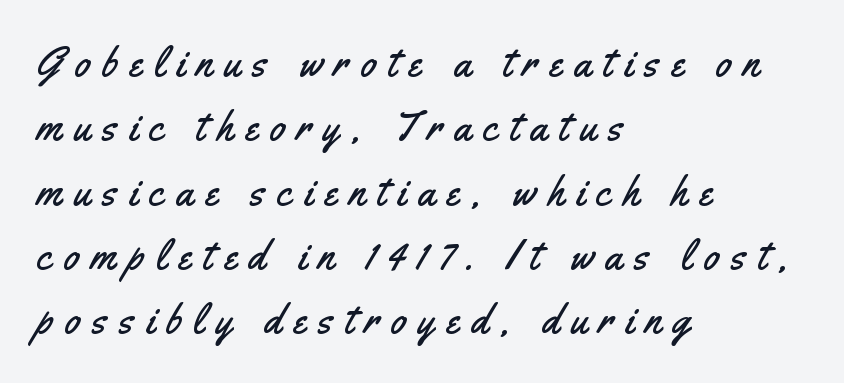
{"serif": "no", "width": "condensed", "stroke_contrast": "medium", "x_height": "small", "monospaced": "no", "underline": "no", "align": "left", "line_spacing": "normal", "line_spacing_ratio": 1.57, "letter_spacing": "wide", "letter_spacing_em": 0.29, "glyph_px": 41}
